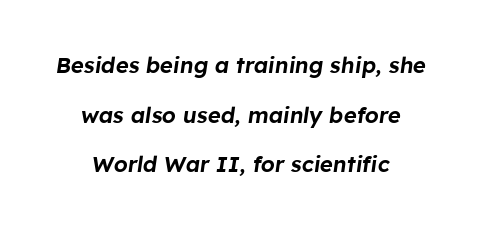
Compared with typical paragraphs, the rows here are farther apart. Rendered with sloped, italic letterforms. The passage shown is not underscored anywhere. Tracking here is standard; glyphs follow each other at the usual distance. Reading down the block, each line starts at a different indent, mirrored at its end.
